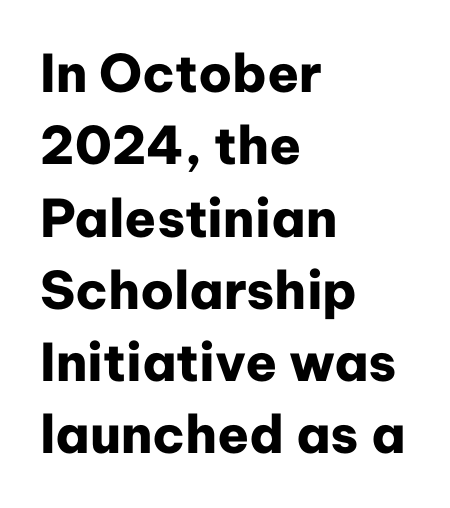
{"serif": "no", "italic": "no", "bold": "yes", "weight": "heavy", "width": "normal", "stroke_contrast": "low", "x_height": "medium", "monospaced": "no", "underline": "no", "align": "left", "line_spacing": "normal", "line_spacing_ratio": 1.39, "letter_spacing": "normal", "letter_spacing_em": 0.0, "glyph_px": 52}
